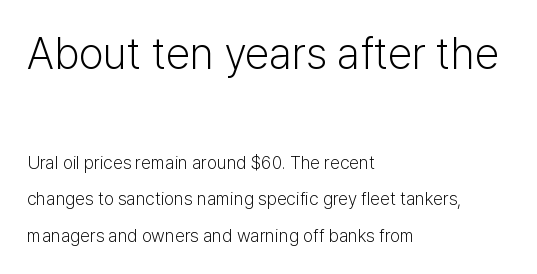
Q: Is the text bold? A: No.
Q: Is the text italic (slanted)? A: No, it is upright.
Q: Is the typeface a serif or a sans-serif typeface? A: Sans-serif.
Q: Is the text underlined? A: No.
Q: How is the paragraph aligned? A: Left-aligned.
Q: Is the spacing between letters normal or unusually wide? A: Normal.
Q: Is the spacing between lines tight, normal or loose? A: Loose.
Q: Which block of text is set in a larger size, the first (top) or the second (bottom)? A: The first (top) one.
Q: Width (condensed, normal, or wide)? A: Normal.
Q: Stroke contrast? A: Low.
Q: x-height? A: Medium.
Q: Monospaced? A: No.
